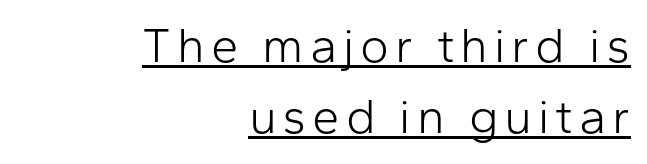
Q: Is the text bold? A: No.
Q: Is the text italic (slanted)? A: No, it is upright.
Q: Is the typeface a serif or a sans-serif typeface? A: Sans-serif.
Q: Is the text underlined? A: Yes.
Q: How is the paragraph aligned? A: Right-aligned.
Q: Is the spacing between lines tight, normal or loose? A: Normal.
Q: Width (condensed, normal, or wide)? A: Normal.
Q: Stroke contrast? A: Low.
Q: x-height? A: Medium.
Q: Monospaced? A: No.
